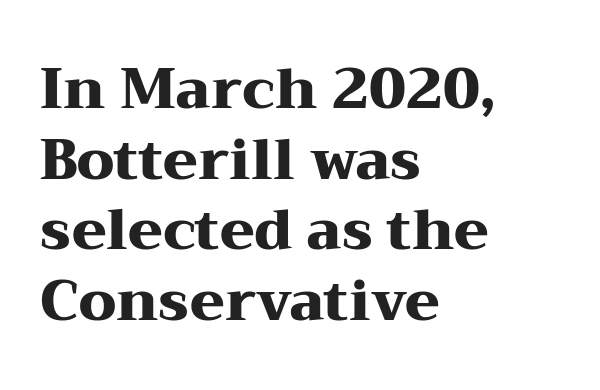
Q: Is the text bold? A: Yes.
Q: Is the text italic (slanted)? A: No, it is upright.
Q: Is the typeface a serif or a sans-serif typeface? A: Serif.
Q: Is the text underlined? A: No.
Q: How is the paragraph aligned? A: Left-aligned.
Q: Is the spacing between letters normal or unusually wide? A: Normal.
Q: Is the spacing between lines tight, normal or loose? A: Normal.
Q: Width (condensed, normal, or wide)? A: Wide.
Q: Stroke contrast? A: Medium.
Q: x-height? A: Medium.
Q: Monospaced? A: No.
